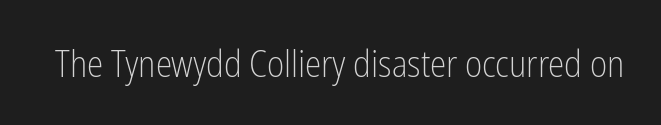
Nobody touched the tracking dial on this one. Tall strokes in this sample are plumb rather than angled. Each letter's strokes conclude bluntly, with no projecting serifs. Varying glyph widths throughout — classic text-font behaviour.
